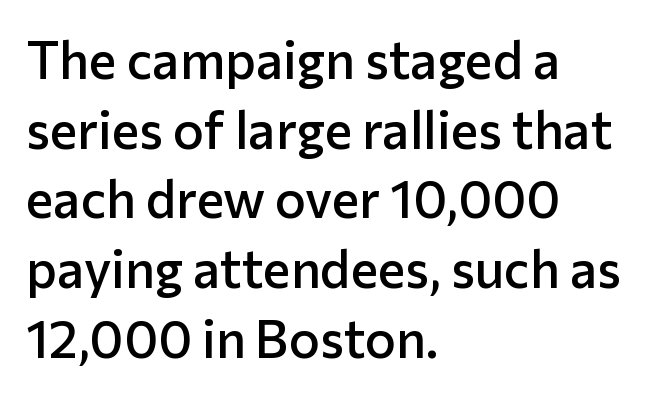
The zone under the glyphs is completely vacant. This is moderately heavy type, rendered in semibold. These lines are rendered in a variable-pitch font. The typesetter chose a ragged-right arrangement here. Typographically, this falls in the sans-serif category.
